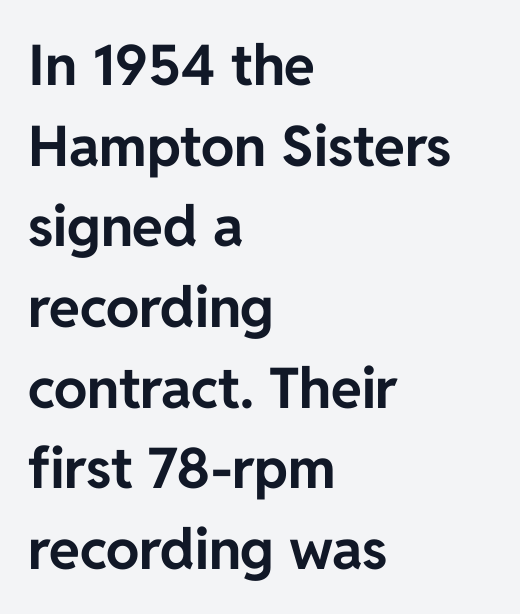
Here the glyphs are tracked normally, forming tight word shapes. Regular leading. The letters carry no serifs — their stems end cleanly without finishing strokes. Leftover space on each line is placed entirely after the last word. Just letters on the line, the space beneath them empty. Quick note: not italic, upright.
